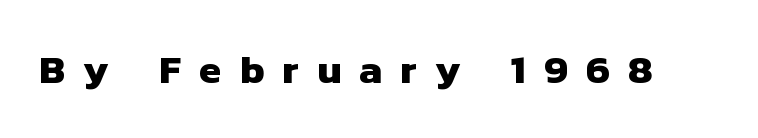
The image shows 40 px heavy sans-serif type; set unusually wide letter spacing (+0.46 em), not underlined; low stroke contrast and a medium x-height.
